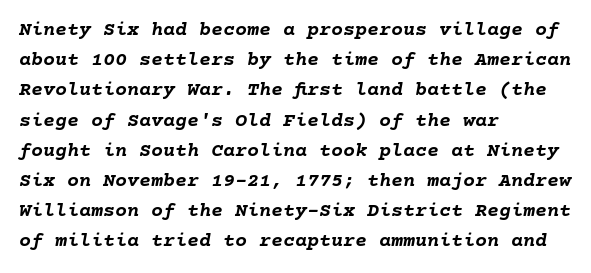
Q: Is the text bold? A: Yes.
Q: Is the text italic (slanted)? A: Yes, it leans right by about 10 degrees.
Q: Is the text underlined? A: No.
Q: How is the paragraph aligned? A: Left-aligned.
Q: Is the spacing between letters normal or unusually wide? A: Normal.
Q: Is the spacing between lines tight, normal or loose? A: Normal.
